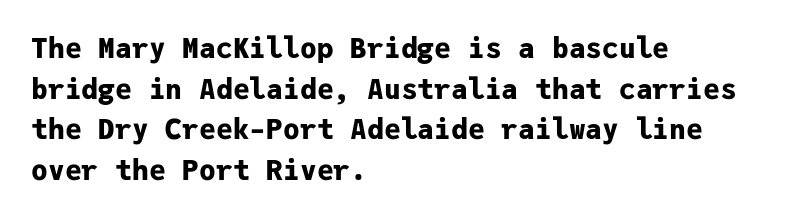
Stroke terminals: plain, sans-serif. Words float on clear page, feet unadorned. Horizontally, the lines are justified to the leading edge only. Students, note that the glyphs here touch the page at normal intervals. A typesetter would call this monospace, since all characters share one set width.
